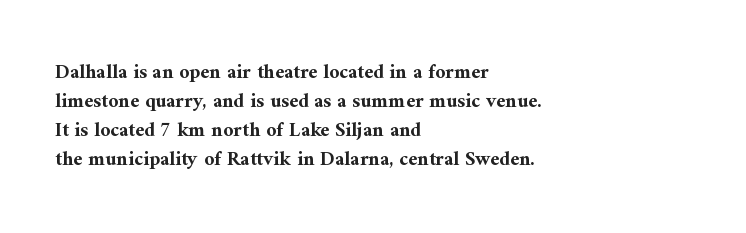
Style check: upright. The block of text has a typical density, with ordinary space between rows. The words here are not underlined. The paragraph shown leans on its left margin. The gaps between neighbouring characters are ordinary and unremarkable.
